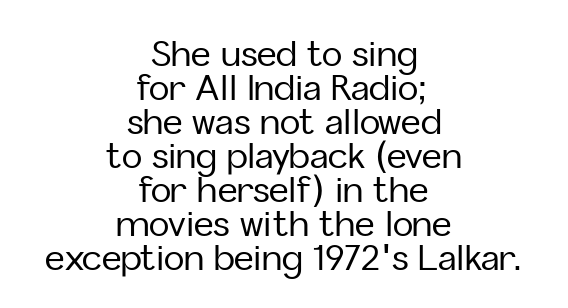
The passage shown is typed in a proportional face where columns would drift. Italic? Not at all — the glyphs are vertical. Notice how the passage keeps no hard edge, just a central spine. A typesetter would call this zero additional tracking.
